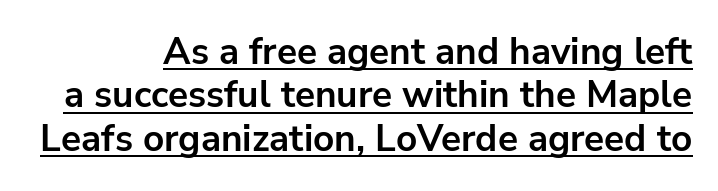
Q: Is the text bold? A: Yes.
Q: Is the text italic (slanted)? A: No, it is upright.
Q: Is the typeface a serif or a sans-serif typeface? A: Sans-serif.
Q: Is the text underlined? A: Yes.
Q: How is the paragraph aligned? A: Right-aligned.
Q: Is the spacing between letters normal or unusually wide? A: Normal.
Q: Width (condensed, normal, or wide)? A: Normal.
Q: Stroke contrast? A: Low.
Q: x-height? A: Medium.
Q: Monospaced? A: No.
